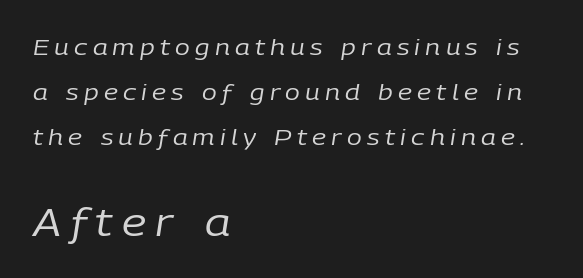
Q: Is the text bold? A: No.
Q: Is the text italic (slanted)? A: Yes, it leans right by about 9 degrees.
Q: Is the text underlined? A: No.
Q: How is the paragraph aligned? A: Left-aligned.
Q: Is the spacing between letters normal or unusually wide? A: Unusually wide.
Q: Is the spacing between lines tight, normal or loose? A: Loose.
Q: Which block of text is set in a larger size, the first (top) or the second (bottom)? A: The second (bottom) one.
Q: Width (condensed, normal, or wide)? A: Normal.
Q: Stroke contrast? A: Low.
Q: x-height? A: Medium.
Q: Monospaced? A: No.
